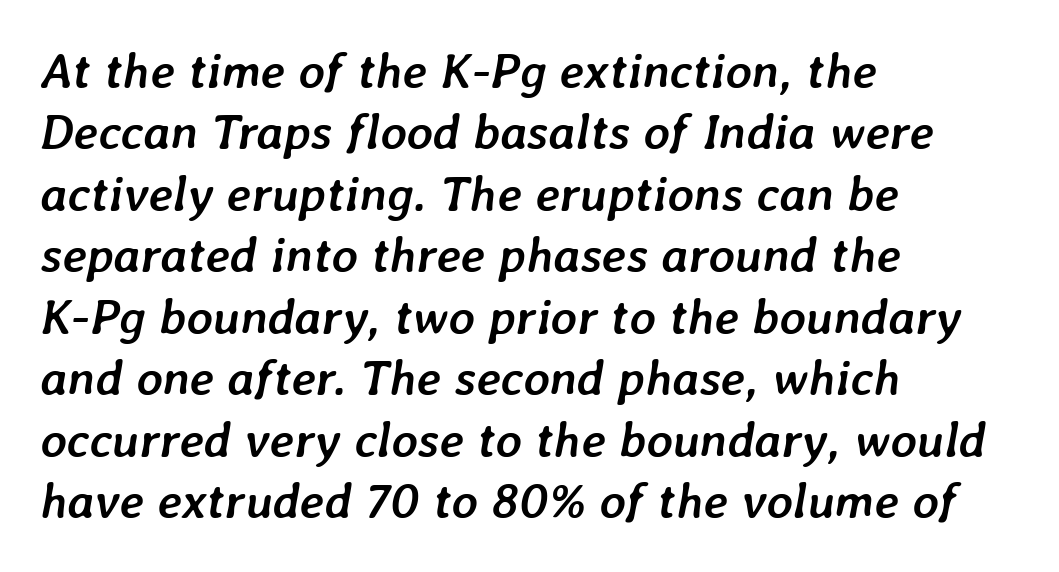
Q: Is the text bold? A: Yes.
Q: Is the text italic (slanted)? A: Yes, it leans right by about 7 degrees.
Q: Is the text underlined? A: No.
Q: How is the paragraph aligned? A: Left-aligned.
Q: Is the spacing between letters normal or unusually wide? A: Normal.
Q: Width (condensed, normal, or wide)? A: Normal.
Q: Stroke contrast? A: Low.
Q: x-height? A: Medium.
Q: Monospaced? A: No.
